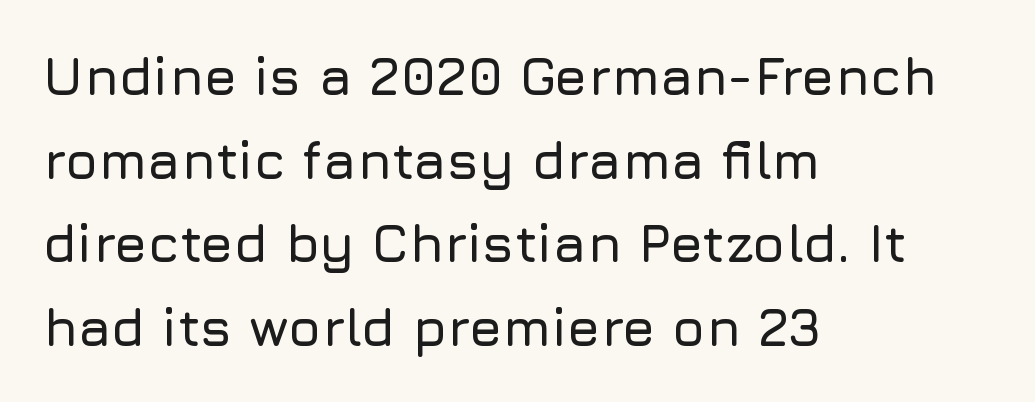
The line texture is even and compact thanks to regular tracking. The lines are quadded left. The lettering holds an erect, upright posture throughout. Regarding leading, the lines here are spaced in the standard way. These lines are rendered in a variable-pitch font.
